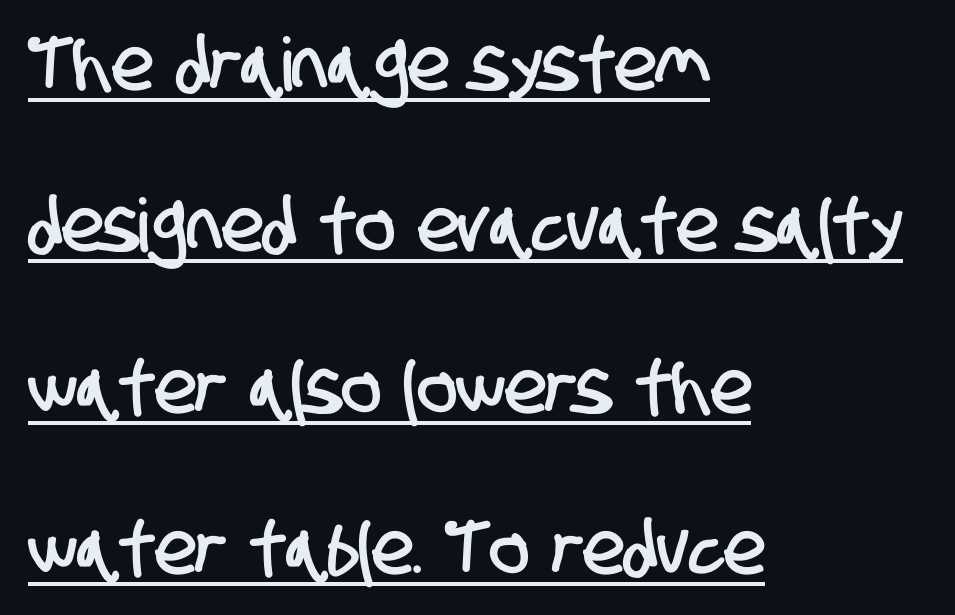
Q: Is the typeface a serif or a sans-serif typeface? A: Sans-serif.
Q: Is the text underlined? A: Yes.
Q: How is the paragraph aligned? A: Left-aligned.
Q: Is the spacing between letters normal or unusually wide? A: Normal.
Q: Is the spacing between lines tight, normal or loose? A: Loose.
Q: Width (condensed, normal, or wide)? A: Condensed.
Q: Stroke contrast? A: Low.
Q: x-height? A: Large.
Q: Monospaced? A: No.
